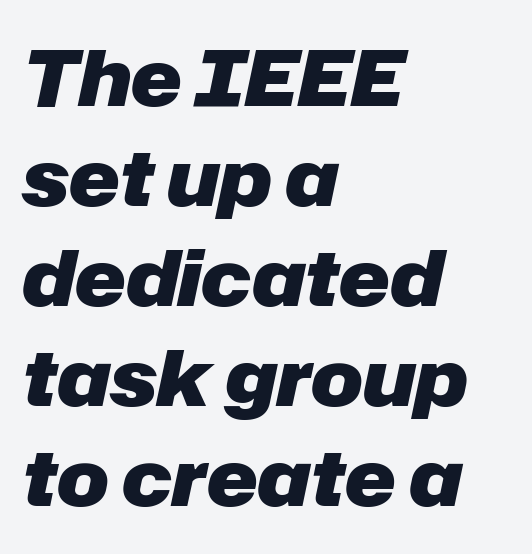
The paragraph has a hard left edge and a soft right edge. Emphasis by weight is at full strength: bold. These lines are rendered in a variable-pitch font. If you drew a line through each stem, it would be angled.
